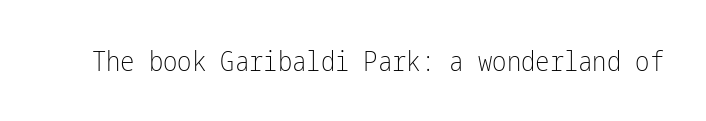
Has an underline been added? It has not. The type is set solid horizontally, with unmodified tracking. The characters are drawn with everyday or finer stroke widths. Every character sits straight up, as roman type does.
